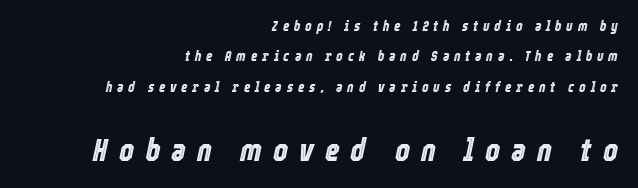
The image shows 32 px condensed type, italic (leaning right); set right-aligned, loose line spacing (2.17x), unusually wide letter spacing (+0.34 em), not underlined; the second (bottom) block is 2.29x larger; a medium x-height.
